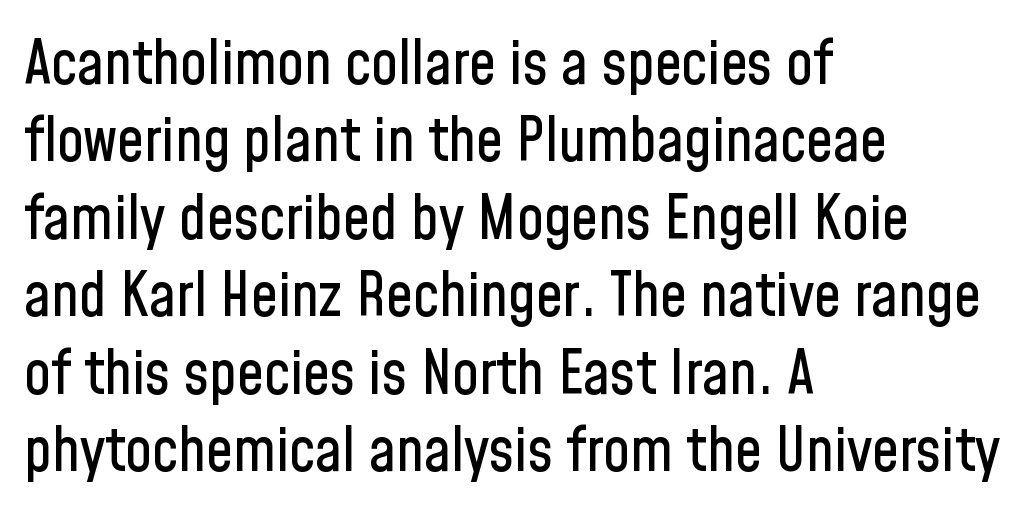
Descenders hang freely into open space. If you measured baseline to baseline, you'd find a middling distance. The letters stand upright; this is a roman face. Note the varied advance widths — an 'i' is clearly narrower than an 'm'. This sample uses plain, unmodified letter spacing.
